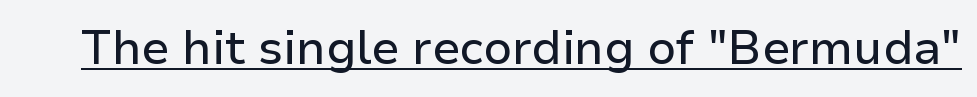
Notice how the stems are strictly vertical — no italics here. Examine the stroke ends and you'll find no serifs. You can see a thin bar hugging the bottom of the glyphs. The tracking reads as untouched default to a designer's eye. Note the varied advance widths — an 'i' is clearly narrower than an 'm'.
